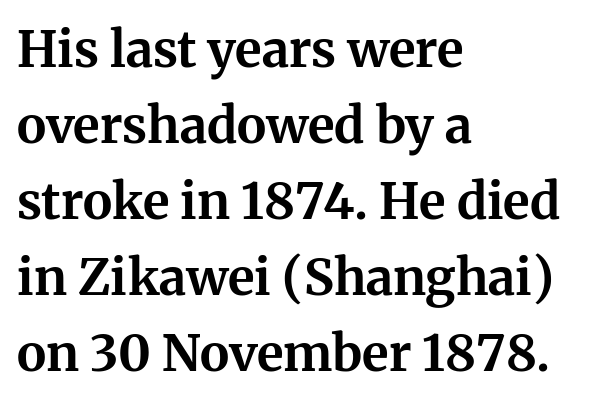
{"serif": "yes", "italic": "no", "bold": "yes", "weight": "bold", "width": "normal", "stroke_contrast": "medium", "x_height": "medium", "monospaced": "no", "underline": "no", "align": "left", "line_spacing": "normal", "line_spacing_ratio": 1.52, "letter_spacing": "normal", "letter_spacing_em": 0.0, "glyph_px": 50}
